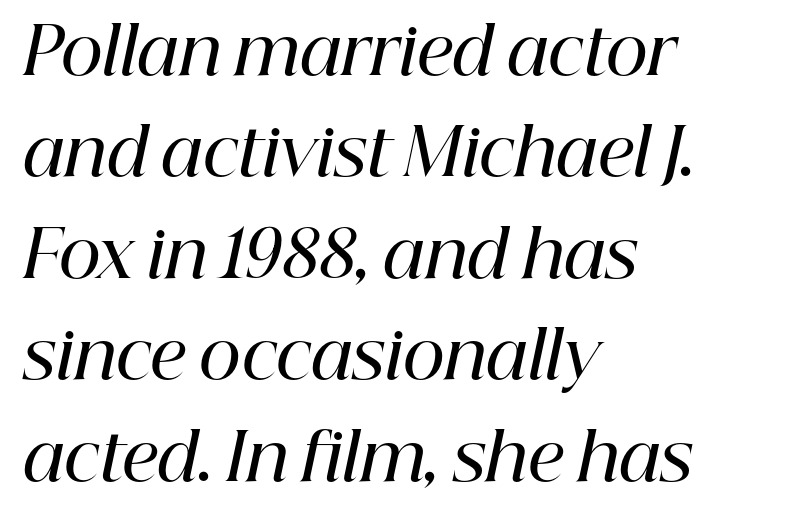
The image shows 65 px semibold serif type, italic (leaning right); set left-aligned, normal line spacing (1.56x), normal letter spacing, not underlined; high stroke contrast and a medium x-height.
